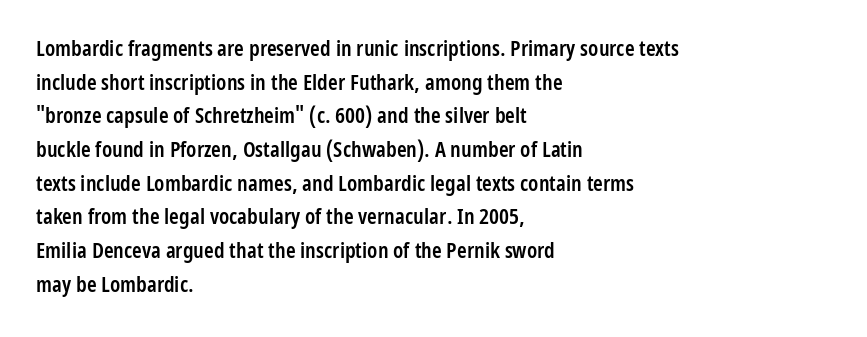
The image shows 22 px text type, upright; set left-aligned, normal line spacing (1.53x), normal letter spacing, not underlined.
